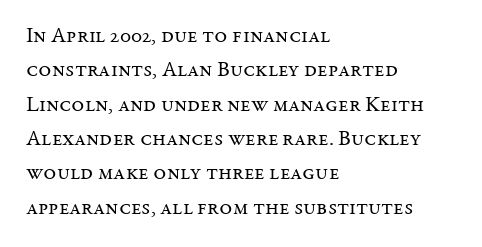
Q: Is the text bold? A: No.
Q: Is the text italic (slanted)? A: No, it is upright.
Q: Is the text underlined? A: No.
Q: How is the paragraph aligned? A: Left-aligned.
Q: Is the spacing between letters normal or unusually wide? A: Normal.
Q: Is the spacing between lines tight, normal or loose? A: Normal.
